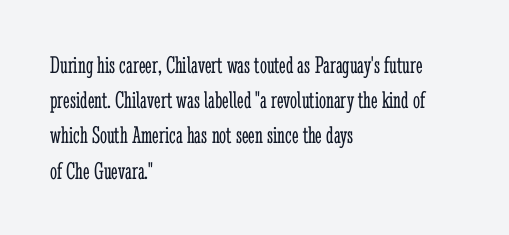
{"italic": "no", "bold": "no", "underline": "no", "align": "left", "line_spacing": "normal", "line_spacing_ratio": 1.41, "letter_spacing": "normal", "letter_spacing_em": 0.0, "glyph_px": 25}
